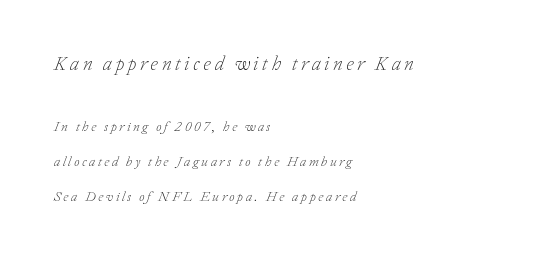
{"italic": "yes", "lean": "right", "slant_degrees": 20, "bold": "no", "underline": "no", "align": "left", "line_spacing": "loose", "line_spacing_ratio": 2.49, "larger_block": "first", "size_ratio": 1.43, "glyph_px": 20}
